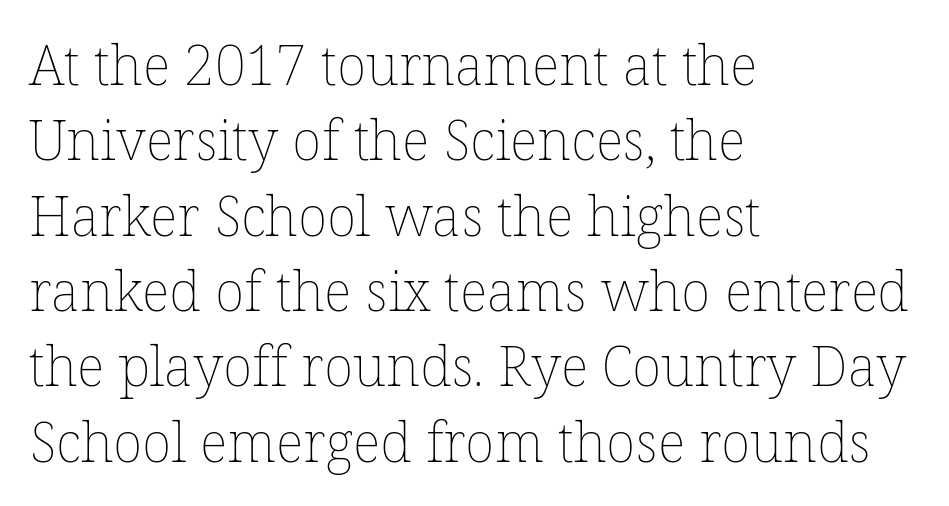
{"italic": "no", "bold": "no", "weight": "thin", "width": "normal", "stroke_contrast": "low", "x_height": "medium", "monospaced": "no", "underline": "no", "align": "left", "line_spacing": "normal", "line_spacing_ratio": 1.37, "letter_spacing": "normal", "letter_spacing_em": 0.0, "glyph_px": 55}
